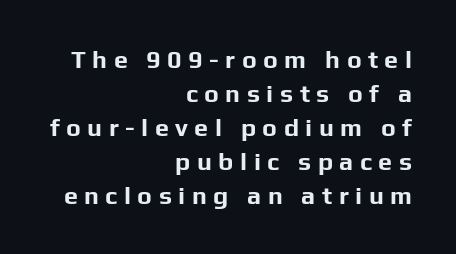
The image shows 25 px bold type, upright; set right-aligned, normal line spacing (1.36x), unusually wide letter spacing (+0.26 em), not underlined.
